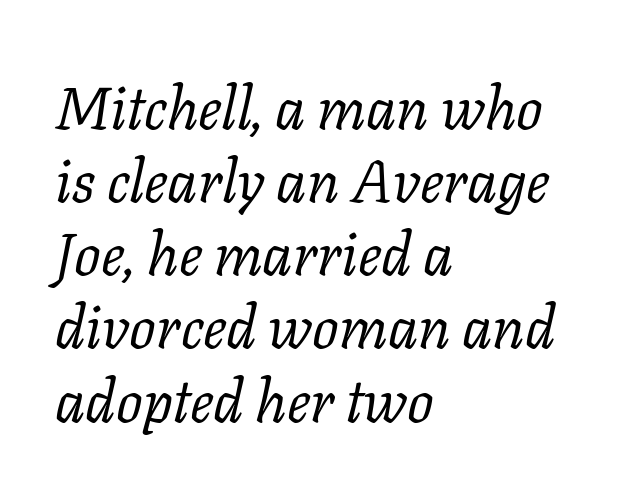
Q: Is the text bold? A: No.
Q: Is the text italic (slanted)? A: Yes, it leans right by about 11 degrees.
Q: Is the typeface a serif or a sans-serif typeface? A: Serif.
Q: Is the text underlined? A: No.
Q: How is the paragraph aligned? A: Left-aligned.
Q: Is the spacing between letters normal or unusually wide? A: Normal.
Q: Width (condensed, normal, or wide)? A: Normal.
Q: Stroke contrast? A: Low.
Q: x-height? A: Medium.
Q: Monospaced? A: No.
